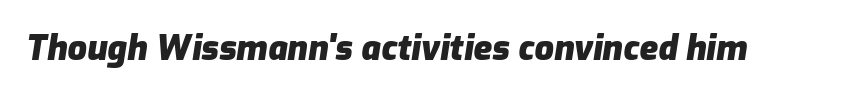
Default kerning and tracking; the words read as compact shapes. Slant detected: the letters are inclined. Check under the words: just untouched page. Emphasis by weight is at full strength: bold.
